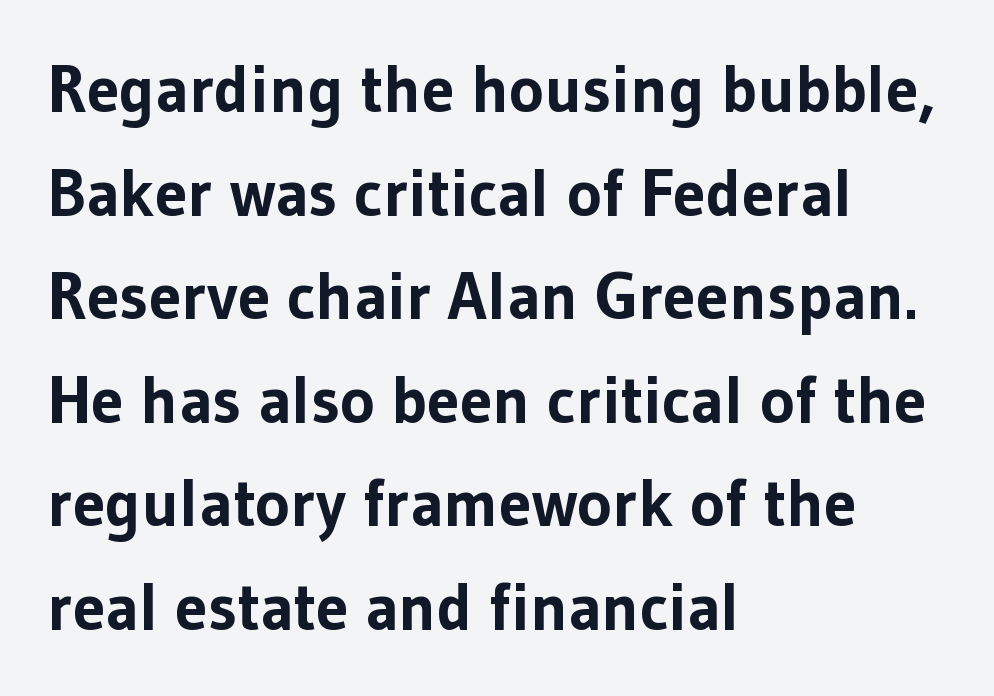
The image shows 66 px bold sans-serif type, upright; set left-aligned, normal line spacing (1.57x), normal letter spacing, not underlined; low stroke contrast and a medium x-height.
